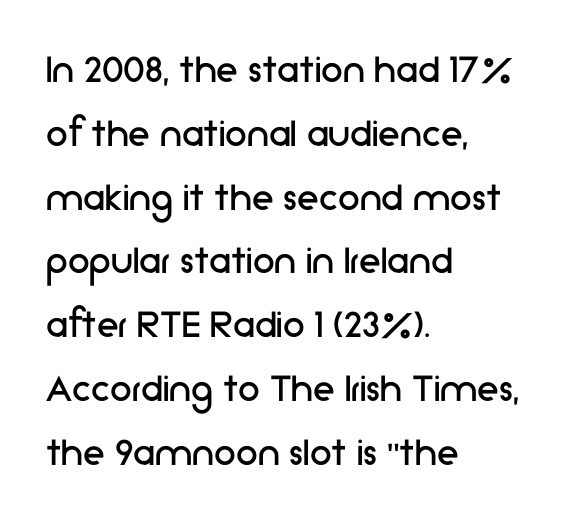
{"serif": "no", "italic": "no", "bold": "no", "weight": "regular", "width": "normal", "stroke_contrast": "low", "x_height": "medium", "monospaced": "no", "underline": "no", "align": "left", "line_spacing": "normal", "line_spacing_ratio": 1.45, "letter_spacing": "normal", "letter_spacing_em": 0.0, "glyph_px": 44}
